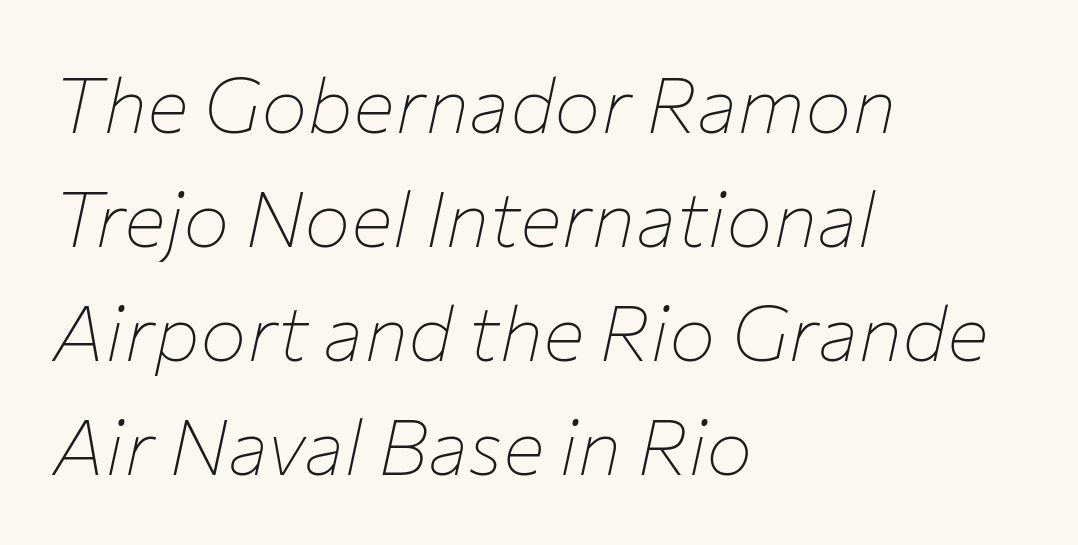
{"italic": "yes", "lean": "right", "slant_degrees": 12, "bold": "no", "weight": "thin", "width": "normal", "stroke_contrast": "low", "x_height": "medium", "monospaced": "no", "underline": "no", "align": "left", "line_spacing": "normal", "line_spacing_ratio": 1.46, "letter_spacing": "normal", "letter_spacing_em": 0.0, "glyph_px": 78}
